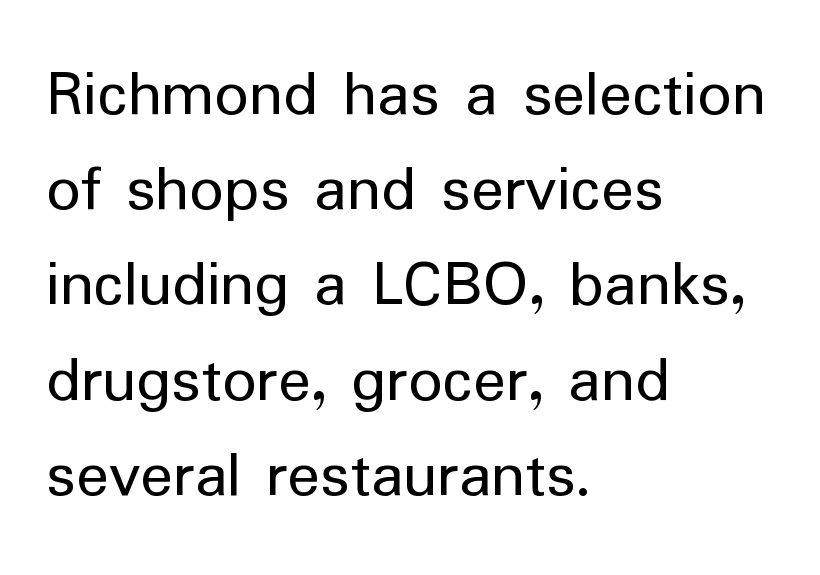
Q: Is the text bold? A: No.
Q: Is the text italic (slanted)? A: No, it is upright.
Q: Is the typeface a serif or a sans-serif typeface? A: Sans-serif.
Q: Is the text underlined? A: No.
Q: How is the paragraph aligned? A: Left-aligned.
Q: Is the spacing between letters normal or unusually wide? A: Normal.
Q: Is the spacing between lines tight, normal or loose? A: Normal.
Q: Width (condensed, normal, or wide)? A: Normal.
Q: Stroke contrast? A: Low.
Q: x-height? A: Medium.
Q: Monospaced? A: No.
